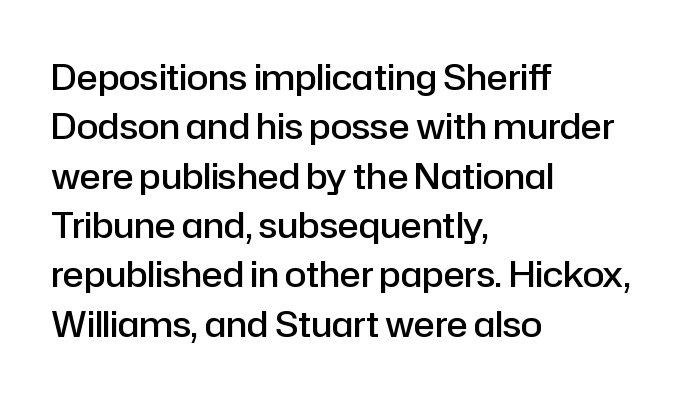
The image shows 35 px semibold sans-serif type, upright; set left-aligned, normal line spacing (1.41x), normal letter spacing, not underlined; low stroke contrast and a medium x-height.
